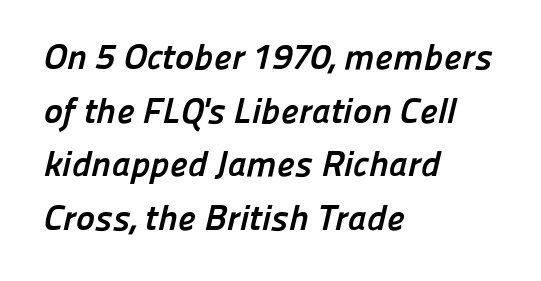
Q: Is the text bold? A: Yes.
Q: Is the typeface a serif or a sans-serif typeface? A: Sans-serif.
Q: Is the text underlined? A: No.
Q: How is the paragraph aligned? A: Left-aligned.
Q: Is the spacing between letters normal or unusually wide? A: Normal.
Q: Is the spacing between lines tight, normal or loose? A: Normal.
Q: Width (condensed, normal, or wide)? A: Normal.
Q: Stroke contrast? A: Low.
Q: x-height? A: Medium.
Q: Monospaced? A: No.
